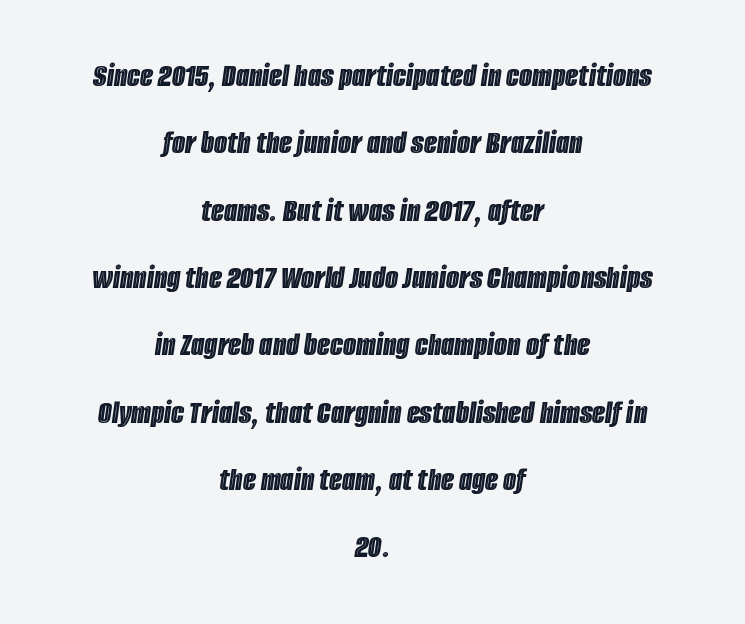
Horizontally, the lines are justified to the midpoint only. Any mark beneath the type? The region is blank. These lines stand farther apart than default settings would place them. Italic: yes, the glyphs are oblique. Note the varied advance widths — an 'i' is clearly narrower than an 'm'.
